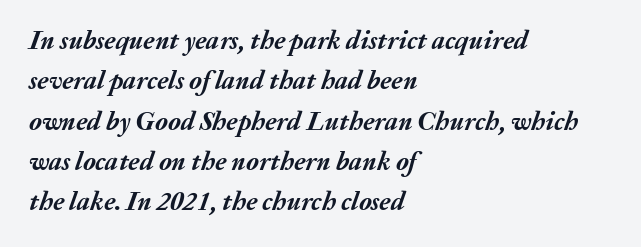
I'd describe the lettering as bold — thick and assertive. You can tell it's italic because the verticals aren't actually vertical. What's the leading like? Ordinary, nothing unusual. Descender tails drop into unmarked territory. Nothing unusual about the tracking: characters are spaced as the font intends.
